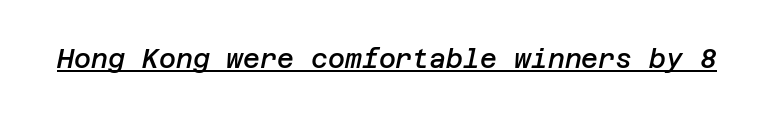
The text carries the slant typical of an italic or oblique font. The tracking reads as untouched default to a designer's eye. Its strokes are somewhat broadened, the hallmark of semibold type. Quick note: underline on.
